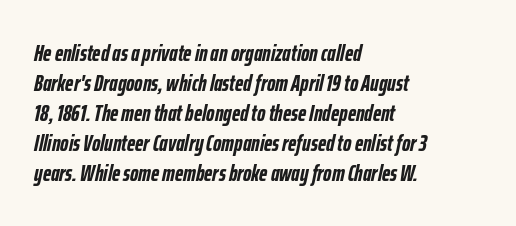
{"italic": "yes", "lean": "right", "slant_degrees": 12, "bold": "yes", "underline": "no", "align": "left", "line_spacing": "normal", "line_spacing_ratio": 1.3, "letter_spacing": "normal", "letter_spacing_em": 0.0, "glyph_px": 23}
